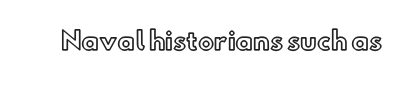
{"italic": "no", "underline": "no", "letter_spacing": "normal", "letter_spacing_em": 0.0, "glyph_px": 24}
